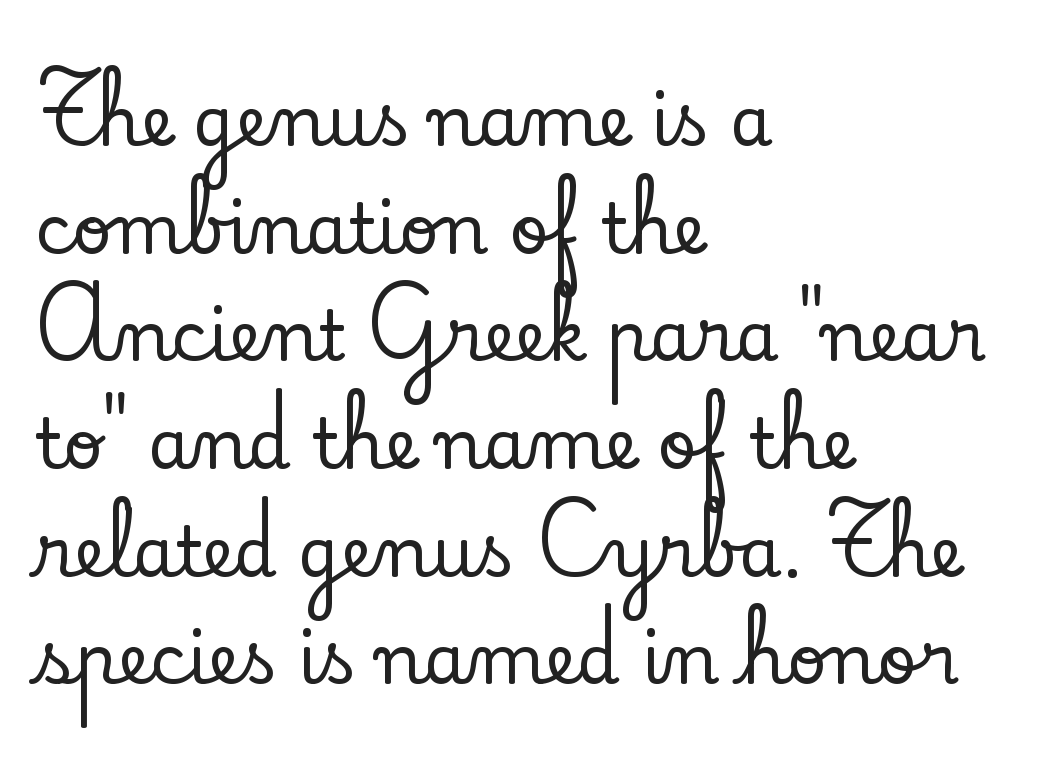
The image shows 69 px serif type, upright; set left-aligned, normal line spacing (1.56x), normal letter spacing, not underlined; low stroke contrast and a small x-height.
